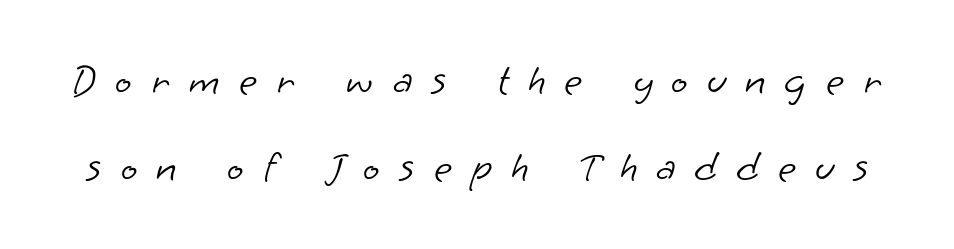
Each letter keeps its own natural width here, so spacing adapts to shape. The lines are spread far apart with generous leading. Weight: not bold — regular or lighter. Nope, no serifs anywhere on these letters. How are the letters spaced? Widely, with obvious added tracking.
